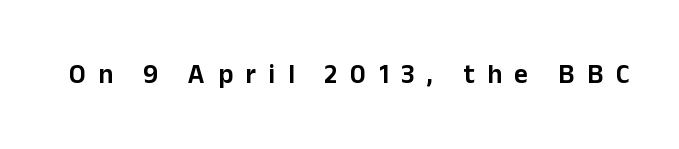
The image shows 27 px text type, upright; set unusually wide letter spacing (+0.47 em), not underlined.
